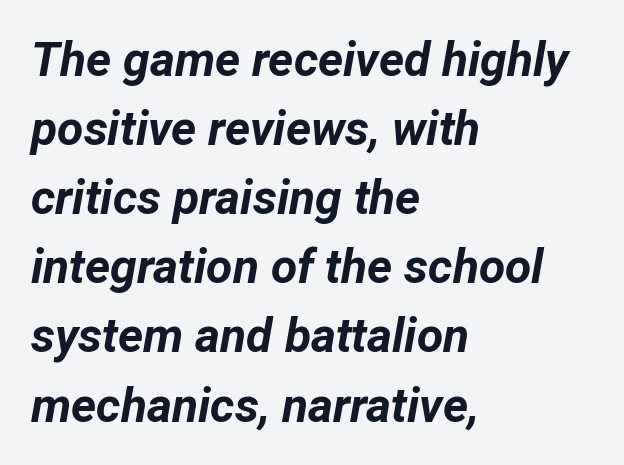
Q: Is the text bold? A: Yes.
Q: Is the text italic (slanted)? A: Yes, it leans right by about 12 degrees.
Q: Is the text underlined? A: No.
Q: How is the paragraph aligned? A: Left-aligned.
Q: Is the spacing between letters normal or unusually wide? A: Normal.
Q: Is the spacing between lines tight, normal or loose? A: Normal.
Q: Width (condensed, normal, or wide)? A: Normal.
Q: Stroke contrast? A: Low.
Q: x-height? A: Medium.
Q: Monospaced? A: No.
